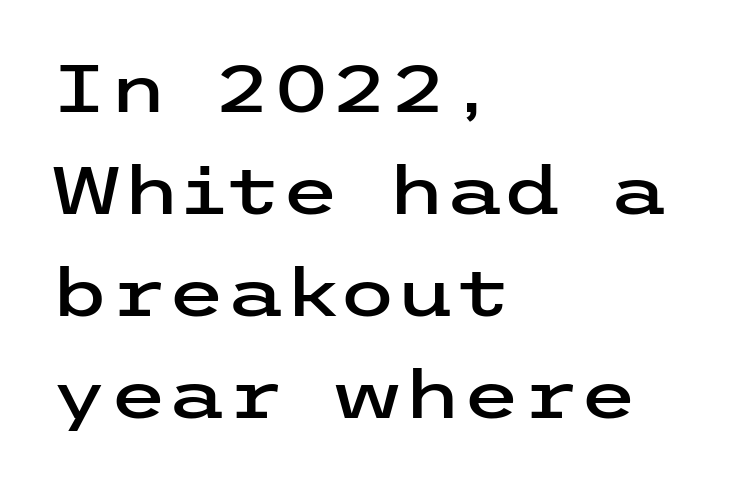
The image shows 67 px wide sans-serif type, upright; set left-aligned, normal line spacing (1.52x), normal letter spacing, not underlined; low stroke contrast and a medium x-height.
